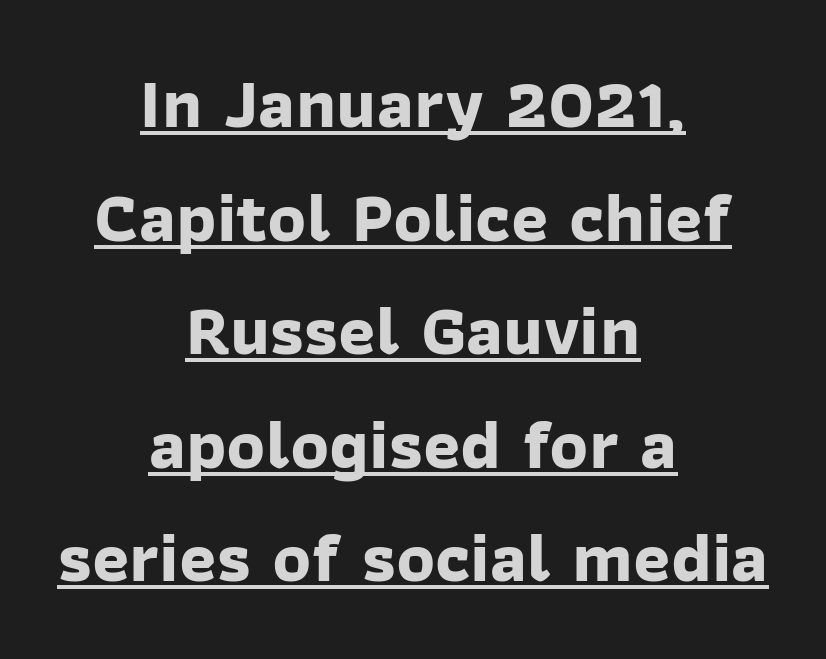
{"serif": "no", "bold": "yes", "weight": "bold", "width": "normal", "stroke_contrast": "low", "x_height": "medium", "monospaced": "no", "underline": "yes", "align": "center", "line_spacing": "normal", "line_spacing_ratio": 1.6, "letter_spacing": "normal", "letter_spacing_em": 0.0, "glyph_px": 71}
